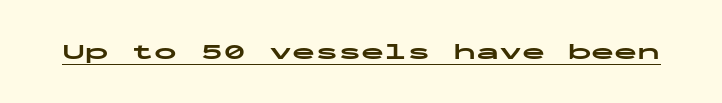
The image shows 23 px bold type, upright; set normal letter spacing, underlined.
